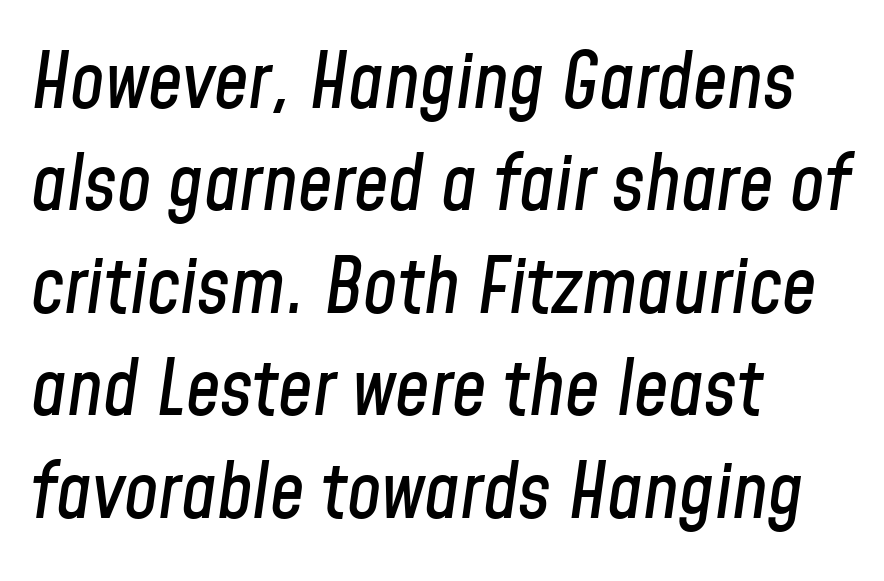
{"italic": "yes", "lean": "right", "slant_degrees": 8, "width": "condensed", "stroke_contrast": "low", "x_height": "medium", "monospaced": "no", "underline": "no", "align": "left", "line_spacing": "normal", "line_spacing_ratio": 1.33, "letter_spacing": "normal", "letter_spacing_em": 0.0, "glyph_px": 77}
